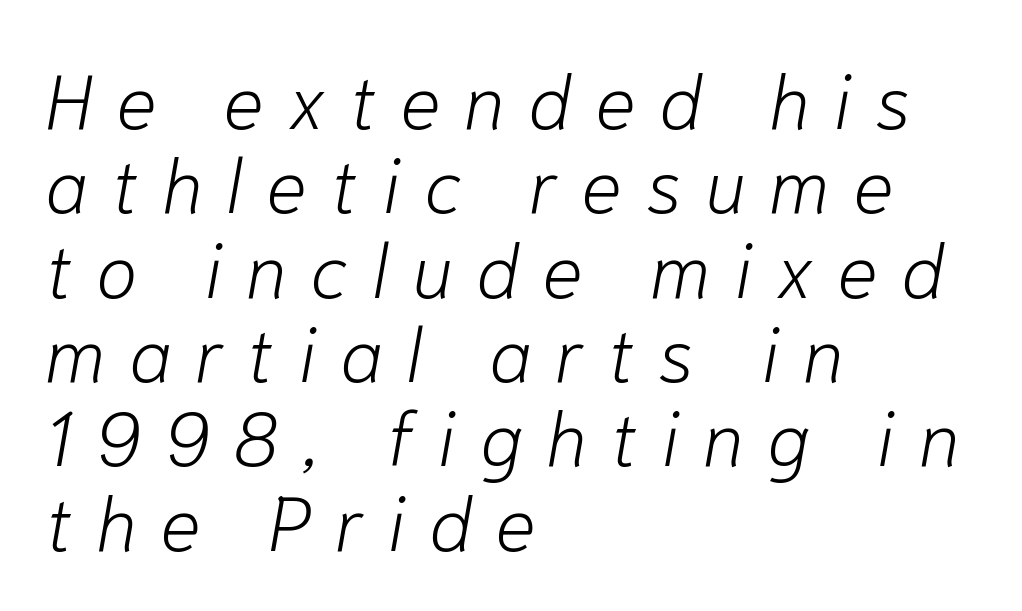
{"italic": "yes", "lean": "right", "slant_degrees": 10, "bold": "no", "weight": "light", "width": "normal", "stroke_contrast": "low", "x_height": "medium", "monospaced": "no", "underline": "no", "align": "left", "line_spacing": "tight", "line_spacing_ratio": 1.11, "letter_spacing": "wide", "letter_spacing_em": 0.31, "glyph_px": 76}
